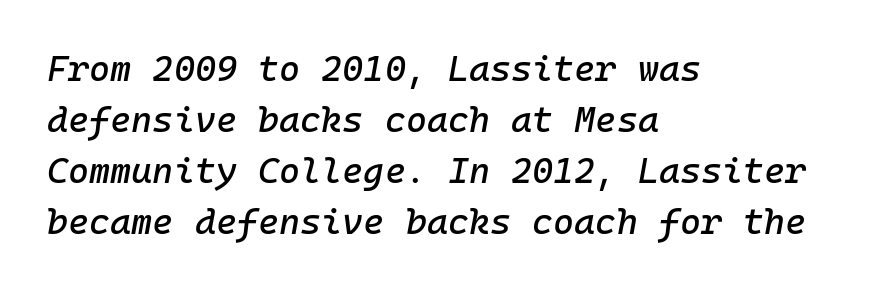
Q: Is the text italic (slanted)? A: Yes, it leans right by about 10 degrees.
Q: Is the text underlined? A: No.
Q: How is the paragraph aligned? A: Left-aligned.
Q: Is the spacing between letters normal or unusually wide? A: Normal.
Q: Is the spacing between lines tight, normal or loose? A: Normal.
Q: Width (condensed, normal, or wide)? A: Normal.
Q: Stroke contrast? A: Low.
Q: x-height? A: Medium.
Q: Monospaced? A: Yes.
